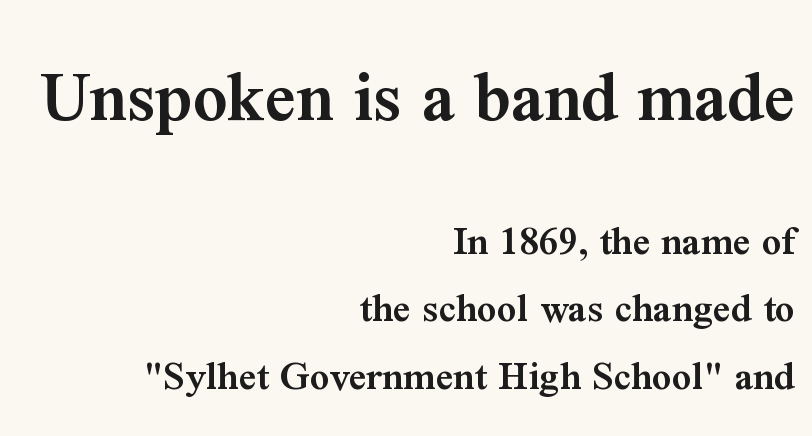
The image shows 76 px semibold serif type, upright; set right-aligned, normal line spacing (1.56x), normal letter spacing, not underlined; the first (top) block is 1.77x larger; medium stroke contrast and a medium x-height.
